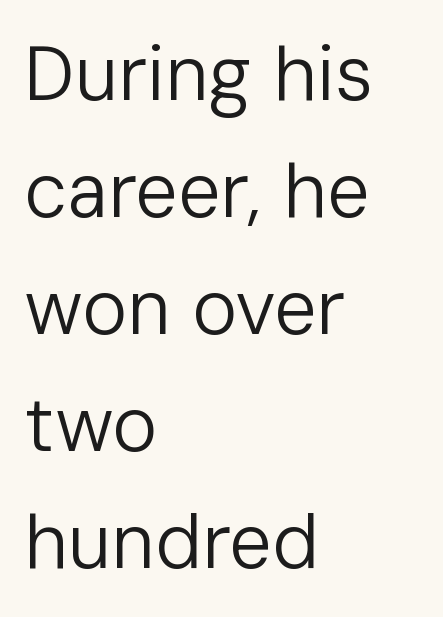
Q: Is the text bold? A: No.
Q: Is the text italic (slanted)? A: No, it is upright.
Q: Is the typeface a serif or a sans-serif typeface? A: Sans-serif.
Q: Is the text underlined? A: No.
Q: How is the paragraph aligned? A: Left-aligned.
Q: Is the spacing between letters normal or unusually wide? A: Normal.
Q: Is the spacing between lines tight, normal or loose? A: Normal.
Q: Width (condensed, normal, or wide)? A: Normal.
Q: Stroke contrast? A: Low.
Q: x-height? A: Medium.
Q: Monospaced? A: No.
